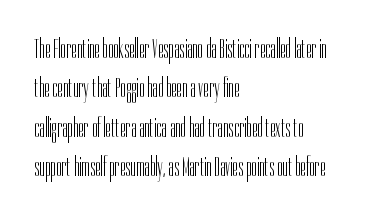
{"serif": "no", "italic": "no", "bold": "no", "weight": "light", "width": "condensed", "stroke_contrast": "low", "x_height": "medium", "monospaced": "no", "underline": "no", "align": "left", "line_spacing": "normal", "line_spacing_ratio": 1.41, "letter_spacing": "normal", "letter_spacing_em": 0.0, "glyph_px": 28}
